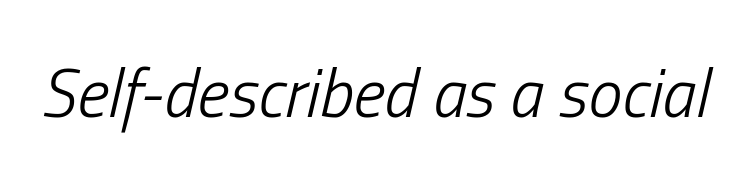
Q: Is the text bold? A: No.
Q: Is the text italic (slanted)? A: Yes, it leans right by about 13 degrees.
Q: Is the text underlined? A: No.
Q: Is the spacing between letters normal or unusually wide? A: Normal.
Q: Width (condensed, normal, or wide)? A: Condensed.
Q: Stroke contrast? A: Low.
Q: x-height? A: Medium.
Q: Monospaced? A: No.
